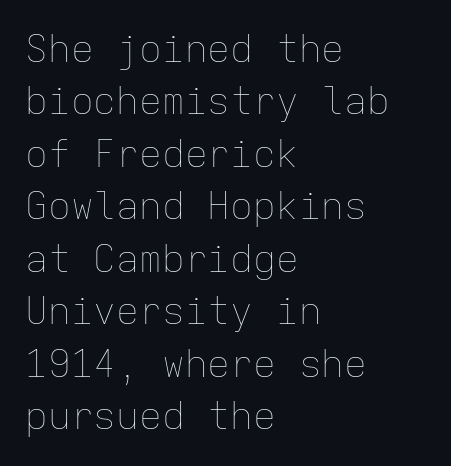
The image shows 38 px thin type, upright, monospaced; set left-aligned, normal line spacing (1.38x), normal letter spacing, not underlined; low stroke contrast and a medium x-height.
